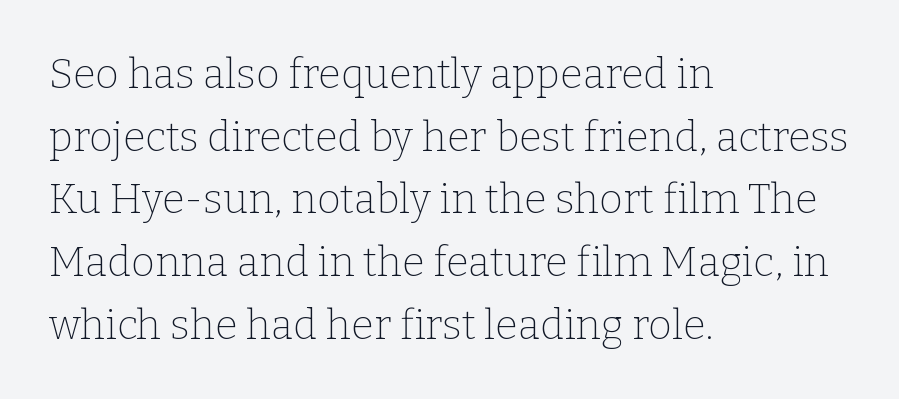
Does the lettering tilt? It doesn't — this is upright. Character widths vary here, with narrow letters taking less room than wide ones. Anything drawn beneath the words? Only blank space. The passage is arranged the way most books set body copy — flush left.
